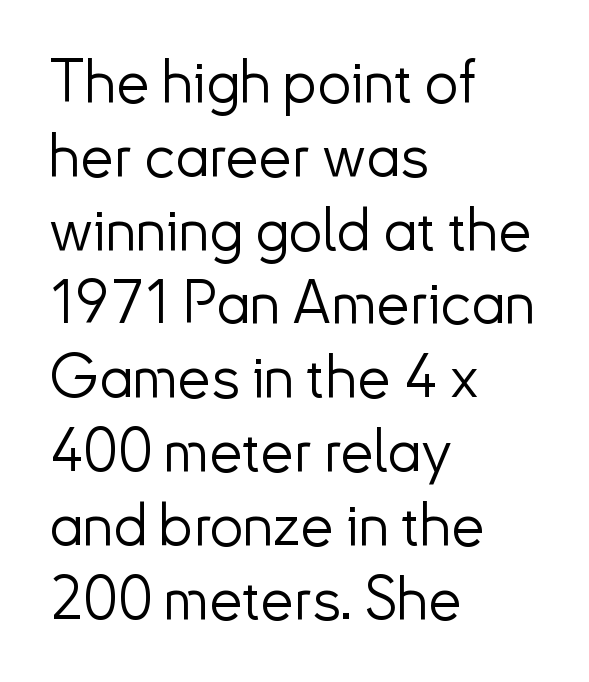
The image shows 60 px light sans-serif type, upright; set left-aligned, line spacing 1.23x, normal letter spacing, not underlined; low stroke contrast and a small x-height.
